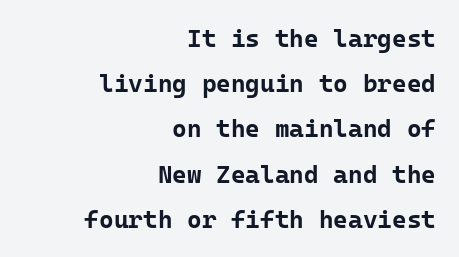
The image shows 25 px bold type, upright; set right-aligned, line spacing 1.81x, normal letter spacing, not underlined.
